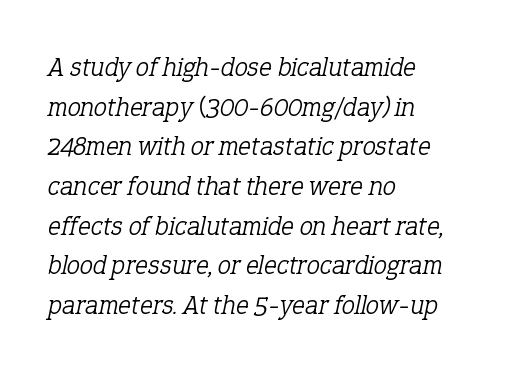
The image shows 27 px text type, italic (leaning right); set left-aligned, normal line spacing (1.47x), normal letter spacing, not underlined.
